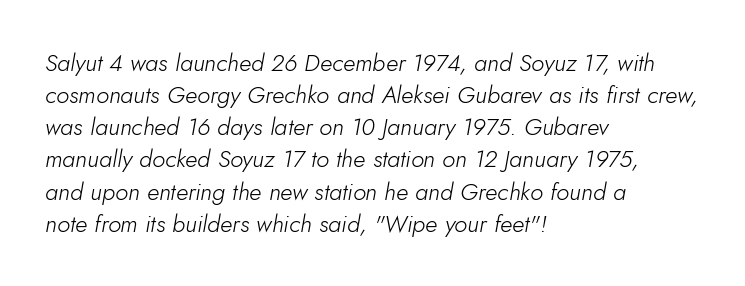
{"italic": "yes", "lean": "right", "slant_degrees": 5, "bold": "no", "underline": "no", "align": "left", "line_spacing": "normal", "line_spacing_ratio": 1.34, "letter_spacing": "normal", "letter_spacing_em": 0.0, "glyph_px": 24}
